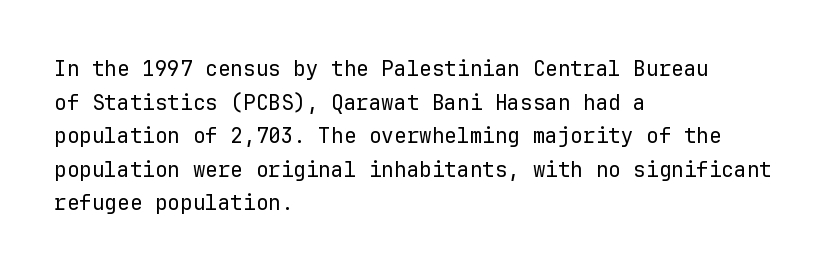
{"italic": "no", "bold": "no", "underline": "no", "align": "left", "line_spacing": "normal", "line_spacing_ratio": 1.6, "letter_spacing": "normal", "letter_spacing_em": 0.0, "glyph_px": 21}
